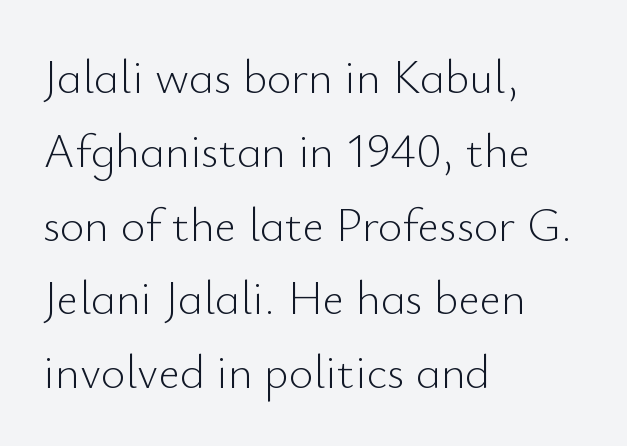
Honestly, the row spacing looks completely unremarkable. These lines are rendered in a variable-pitch font. Weight: in the light-to-regular range. It's the straight-up-and-down kind of type.
